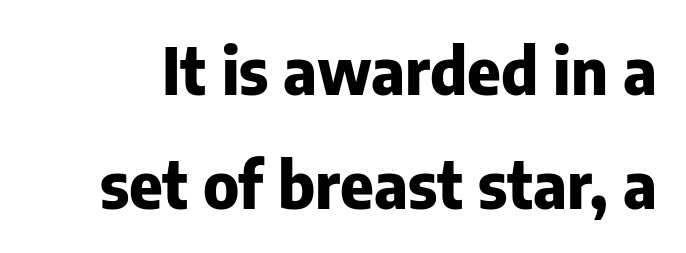
The image shows 64 px heavy sans-serif type, upright; set line spacing 1.78x, normal letter spacing, not underlined; low stroke contrast and a medium x-height.
